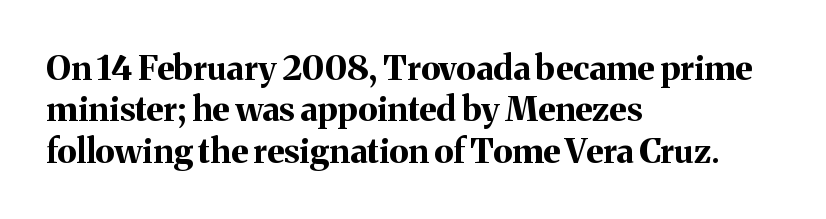
Unlike a clean sans, this face finishes its strokes with serifs. The letterforms sit shoulder to shoulder at normal distance. The letters stand upright; this is a roman face. Heavy, bold letterforms.
